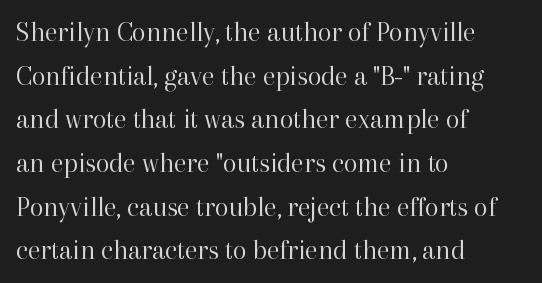
{"serif": "yes", "italic": "no", "bold": "no", "weight": "regular", "width": "normal", "stroke_contrast": "high", "x_height": "medium", "monospaced": "no", "underline": "no", "align": "left", "line_spacing": "normal", "line_spacing_ratio": 1.56, "letter_spacing": "normal", "letter_spacing_em": 0.0, "glyph_px": 28}
